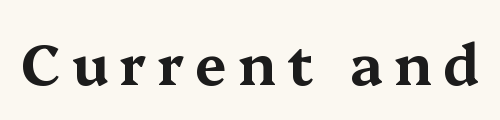
Q: Is the text italic (slanted)? A: No, it is upright.
Q: Is the typeface a serif or a sans-serif typeface? A: Serif.
Q: Is the text underlined? A: No.
Q: Width (condensed, normal, or wide)? A: Wide.
Q: Stroke contrast? A: Medium.
Q: x-height? A: Medium.
Q: Monospaced? A: No.
